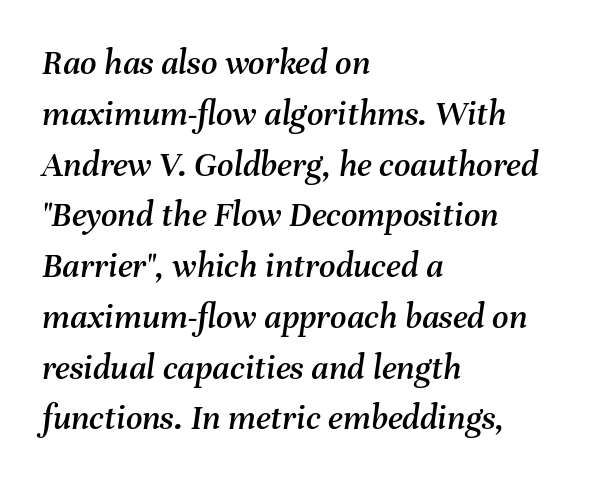
{"italic": "yes", "lean": "right", "slant_degrees": 8, "width": "normal", "stroke_contrast": "medium", "x_height": "medium", "monospaced": "no", "underline": "no", "align": "left", "line_spacing": "normal", "line_spacing_ratio": 1.41, "letter_spacing": "normal", "letter_spacing_em": 0.0, "glyph_px": 36}
